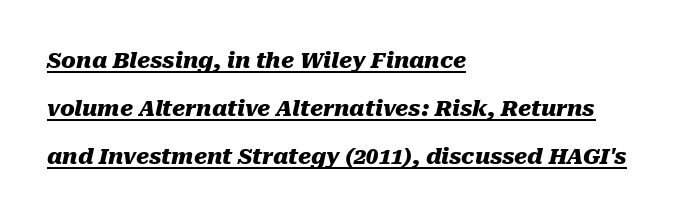
Q: Is the text bold? A: Yes.
Q: Is the text italic (slanted)? A: Yes, it leans right by about 10 degrees.
Q: Is the text underlined? A: Yes.
Q: How is the paragraph aligned? A: Left-aligned.
Q: Is the spacing between letters normal or unusually wide? A: Normal.
Q: Is the spacing between lines tight, normal or loose? A: Loose.
